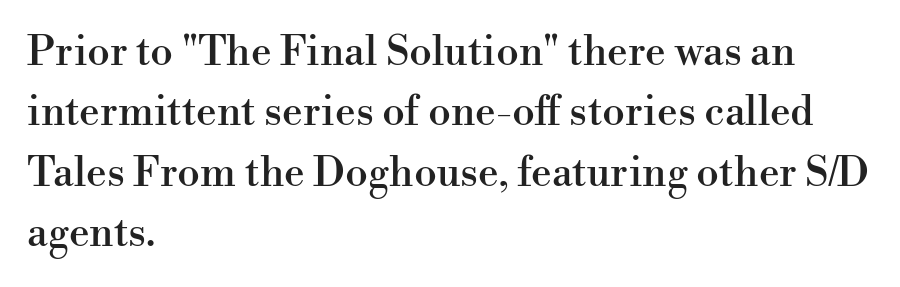
{"serif": "yes", "italic": "no", "width": "normal", "stroke_contrast": "high", "x_height": "small", "monospaced": "no", "underline": "no", "align": "left", "line_spacing": "normal", "line_spacing_ratio": 1.47, "letter_spacing": "normal", "letter_spacing_em": 0.0, "glyph_px": 41}
